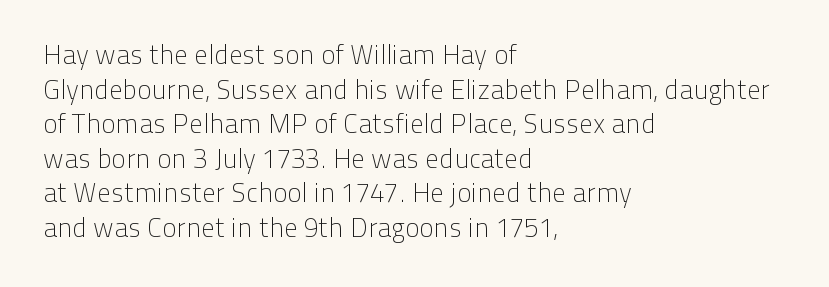
The image shows 27 px text type, upright; set left-aligned, normal line spacing (1.28x), normal letter spacing, not underlined.
